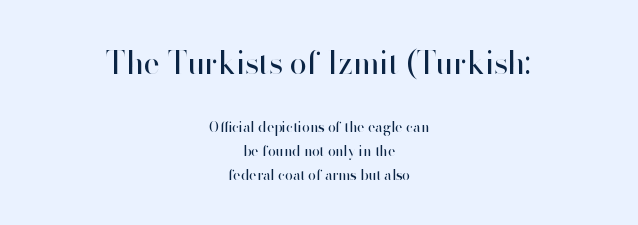
The image shows 31 px regular-weight sans-serif type, upright; set centered, normal line spacing (1.69x), normal letter spacing, not underlined; the first (top) block is 2.21x larger; high stroke contrast and a small x-height.
